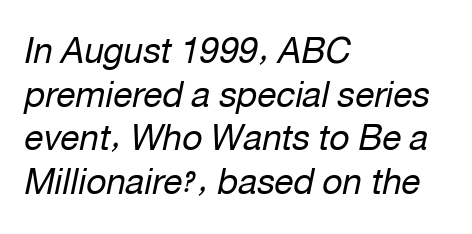
{"italic": "yes", "lean": "right", "slant_degrees": 12, "bold": "no", "weight": "regular", "width": "normal", "stroke_contrast": "low", "x_height": "medium", "monospaced": "no", "underline": "no", "align": "left", "line_spacing": "normal", "line_spacing_ratio": 1.25, "letter_spacing": "normal", "letter_spacing_em": 0.0, "glyph_px": 35}
